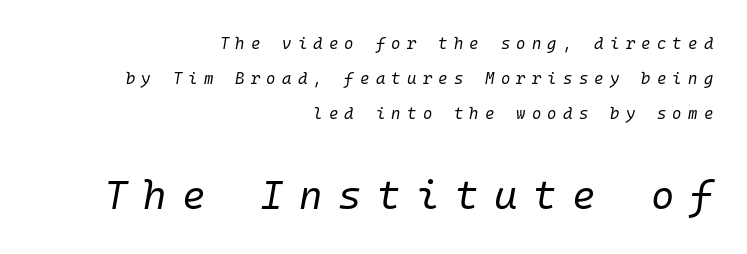
The image shows 40 px regular-weight type, italic (leaning right), monospaced; set right-aligned, loose line spacing (2.19x), unusually wide letter spacing (+0.39 em), not underlined; the second (bottom) block is 2.5x larger; low stroke contrast and a medium x-height.
